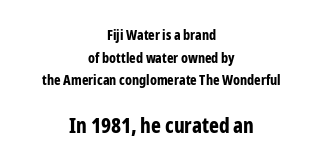
The string is rendered with underlining switched off. Compared with a flush-left layout, this one balances lines on the center instead. Glyph-to-glyph distance matches everyday printed text. Posture: upright roman. Note: smaller setting up top, larger setting below.
